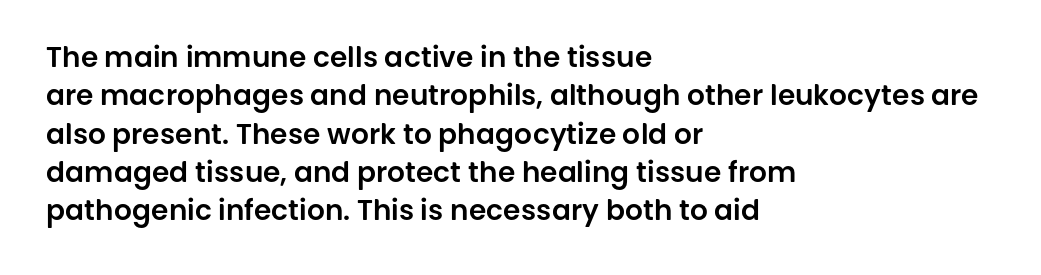
Q: Is the text italic (slanted)? A: No, it is upright.
Q: Is the typeface a serif or a sans-serif typeface? A: Sans-serif.
Q: Is the text underlined? A: No.
Q: How is the paragraph aligned? A: Left-aligned.
Q: Is the spacing between letters normal or unusually wide? A: Normal.
Q: Is the spacing between lines tight, normal or loose? A: Normal.
Q: Width (condensed, normal, or wide)? A: Normal.
Q: Stroke contrast? A: Low.
Q: x-height? A: Large.
Q: Monospaced? A: No.
